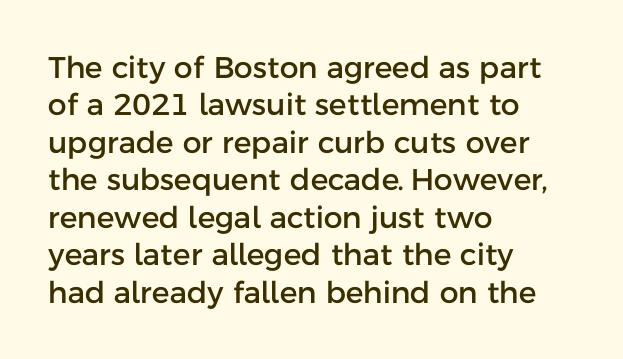
{"serif": "no", "italic": "no", "width": "normal", "stroke_contrast": "low", "x_height": "medium", "monospaced": "no", "underline": "no", "align": "left", "line_spacing": "normal", "line_spacing_ratio": 1.25, "letter_spacing": "normal", "letter_spacing_em": 0.0, "glyph_px": 30}
